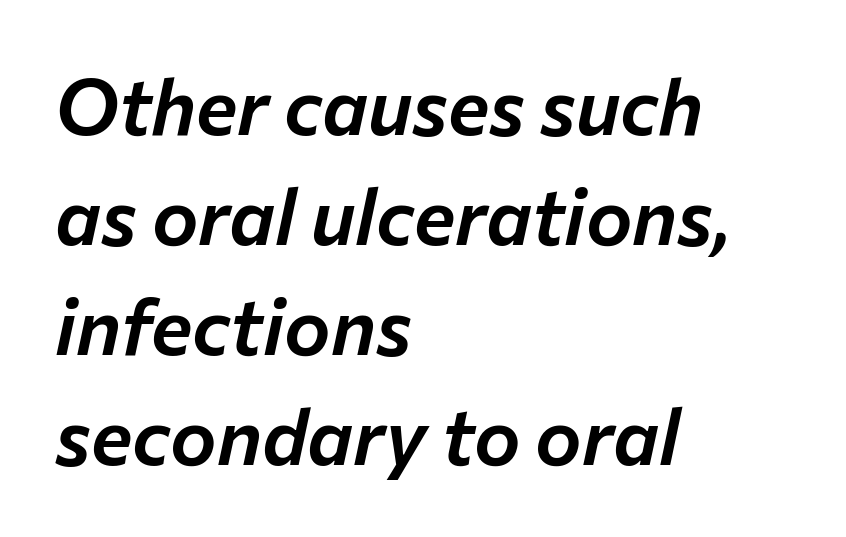
Descenders hang freely into open space. Typeset ragged right — the left edge is the straight one. The rendering applies a slant to the glyphs. The gaps between neighbouring characters are ordinary and unremarkable. Evenly set lines give the paragraph a standard silhouette. Here the designer chose a conventional face with non-uniform glyph widths.
